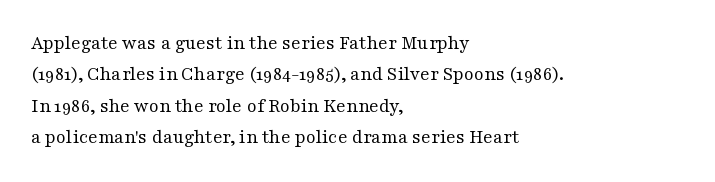
Q: Is the text bold? A: No.
Q: Is the text italic (slanted)? A: No, it is upright.
Q: Is the text underlined? A: No.
Q: How is the paragraph aligned? A: Left-aligned.
Q: Is the spacing between letters normal or unusually wide? A: Normal.
Q: Is the spacing between lines tight, normal or loose? A: Normal.
